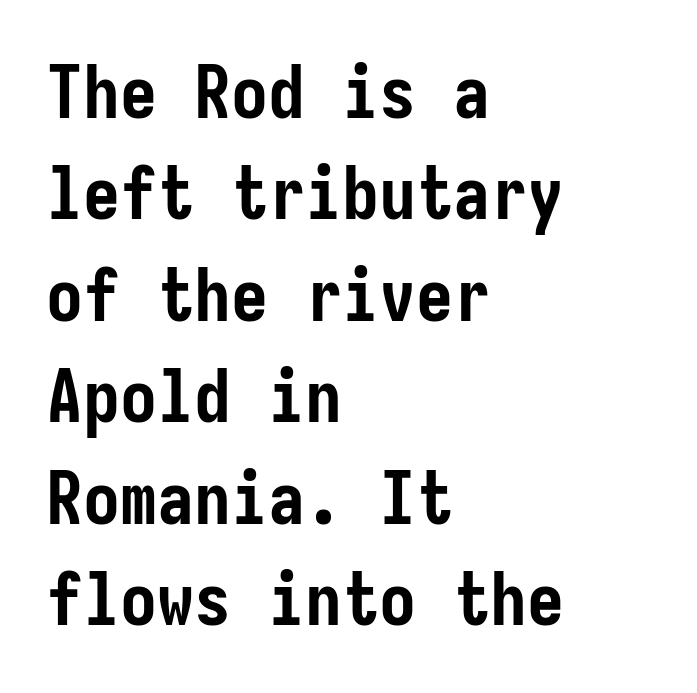
These lines stack with their left ends in a neat column. Tracking value appears to be zero — textbook default spacing. Compared with typical paragraphs, the rows here are spaced about the same. The area under the type is left untouched. The face used here has the dense, thick strokes of a bold.
